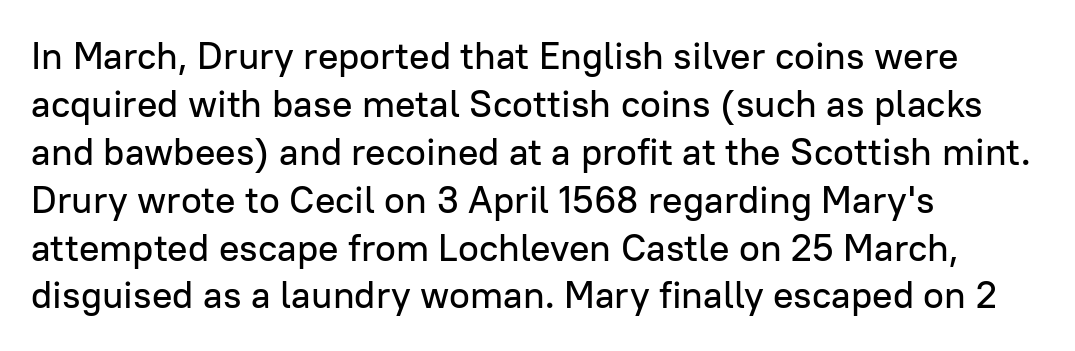
The image shows 38 px sans-serif type, upright; set left-aligned, normal line spacing (1.26x), normal letter spacing, not underlined; low stroke contrast and a medium x-height.
